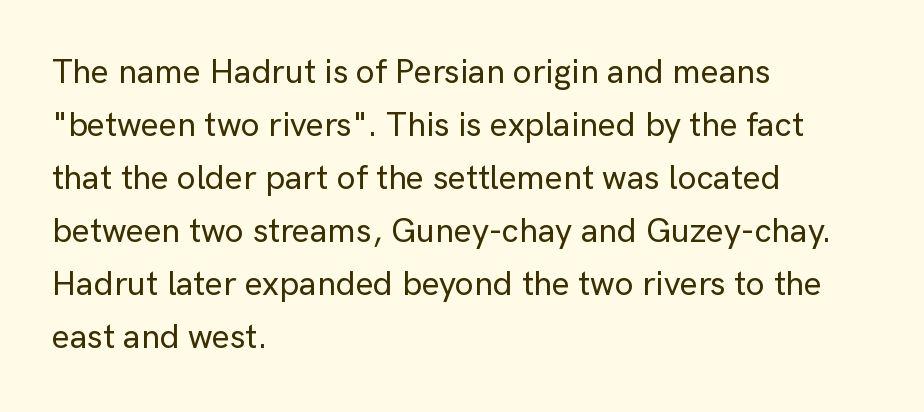
The image shows 34 px sans-serif type, upright; set left-aligned, normal line spacing (1.56x), normal letter spacing, not underlined; low stroke contrast and a medium x-height.
